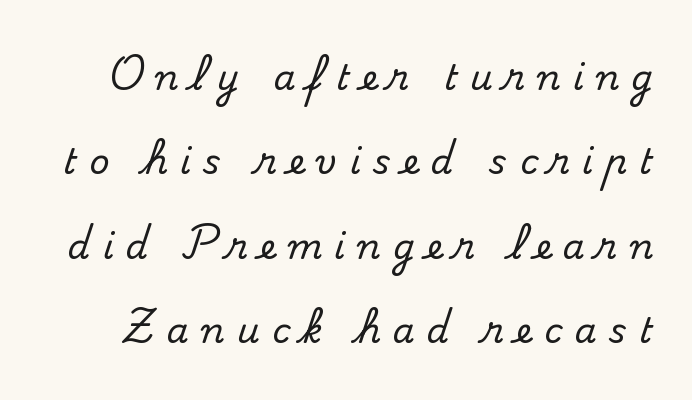
{"width": "normal", "stroke_contrast": "medium", "x_height": "small", "monospaced": "no", "underline": "no", "line_spacing": "loose", "line_spacing_ratio": 2.41, "letter_spacing": "wide", "letter_spacing_em": 0.35, "glyph_px": 35}
